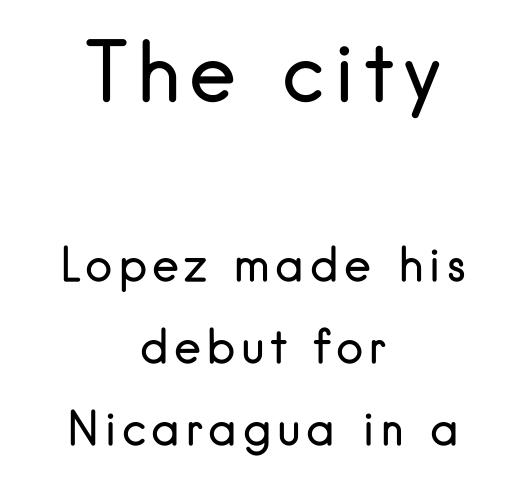
Q: Is the text bold? A: No.
Q: Is the text italic (slanted)? A: No, it is upright.
Q: Is the typeface a serif or a sans-serif typeface? A: Sans-serif.
Q: Is the text underlined? A: No.
Q: How is the paragraph aligned? A: Centered.
Q: Which block of text is set in a larger size, the first (top) or the second (bottom)? A: The first (top) one.
Q: Width (condensed, normal, or wide)? A: Normal.
Q: Stroke contrast? A: Low.
Q: x-height? A: Small.
Q: Monospaced? A: No.
